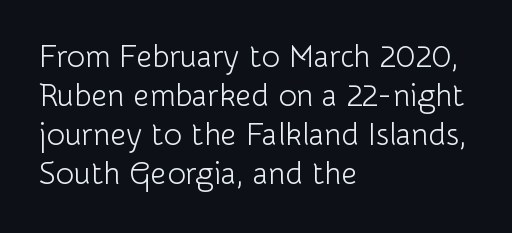
{"serif": "no", "italic": "no", "bold": "no", "weight": "light", "width": "normal", "stroke_contrast": "low", "x_height": "medium", "monospaced": "no", "underline": "no", "align": "left", "line_spacing": "normal", "line_spacing_ratio": 1.26, "letter_spacing": "normal", "letter_spacing_em": 0.0, "glyph_px": 31}
